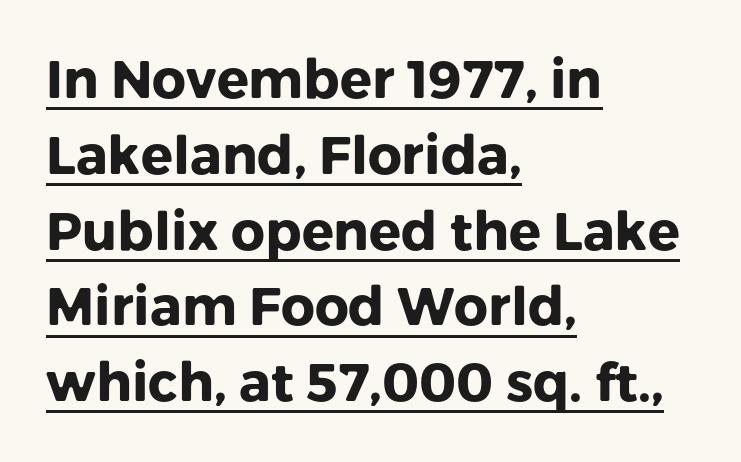
Q: Is the text bold? A: Yes.
Q: Is the text italic (slanted)? A: No, it is upright.
Q: Is the typeface a serif or a sans-serif typeface? A: Sans-serif.
Q: Is the text underlined? A: Yes.
Q: How is the paragraph aligned? A: Left-aligned.
Q: Is the spacing between letters normal or unusually wide? A: Normal.
Q: Is the spacing between lines tight, normal or loose? A: Normal.
Q: Width (condensed, normal, or wide)? A: Normal.
Q: Stroke contrast? A: Low.
Q: x-height? A: Medium.
Q: Monospaced? A: No.
